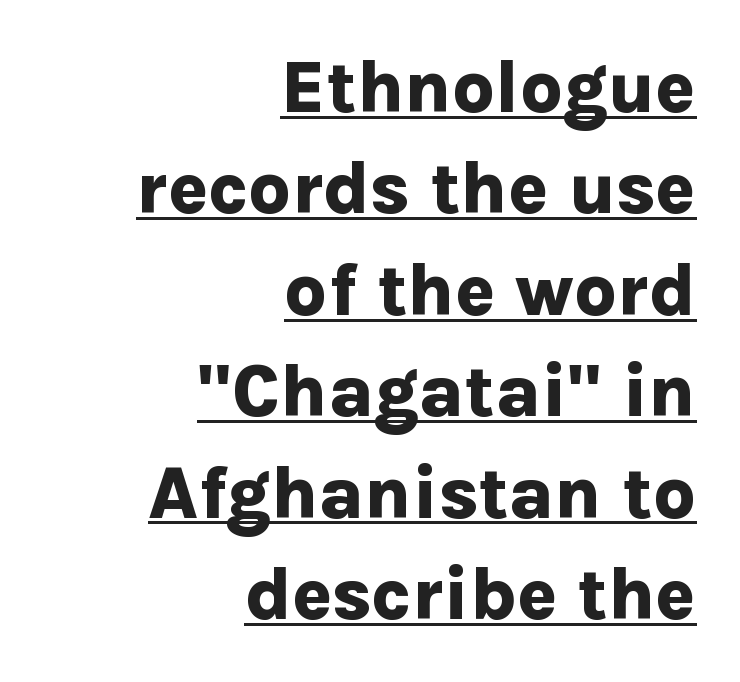
The image shows 74 px bold sans-serif type, upright; set right-aligned, normal line spacing (1.37x), normal letter spacing, underlined; low stroke contrast and a medium x-height.
